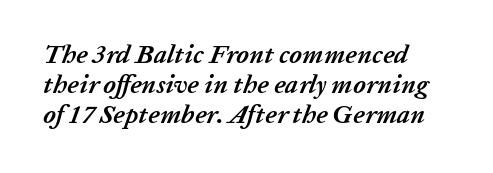
Tracking here is standard; glyphs follow each other at the usual distance. Honestly, the rows look squashed on top of each other. Horizontal alignment here is leftward, the default for most running prose. The face used here has a pronounced slope to its letters. The strip under each line holds only bare page.
